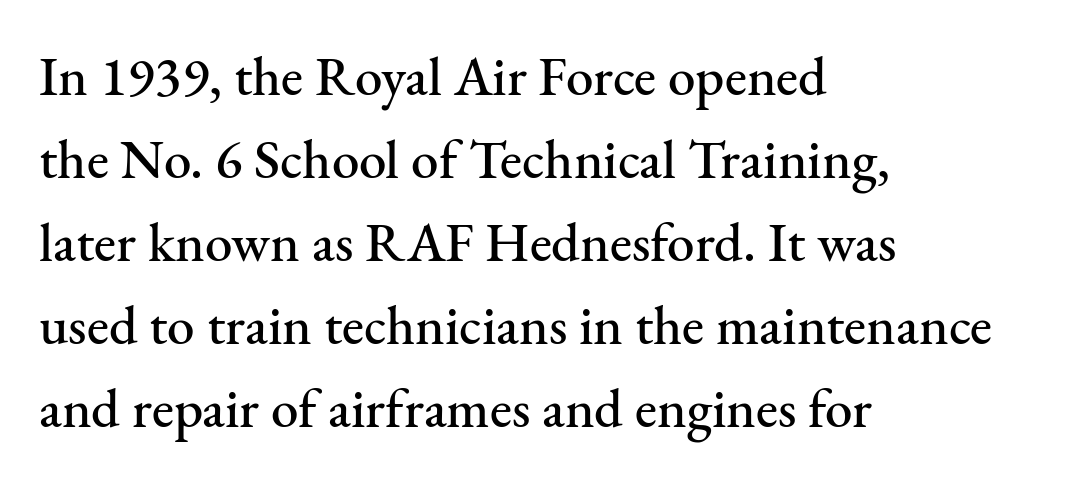
Vertically, the passage feels balanced, rows spaced as you'd expect. Typographically, this falls in the serif category. A typesetter would call this proportional, since set widths differ per character. The space beneath each line is pristine and unruled.
